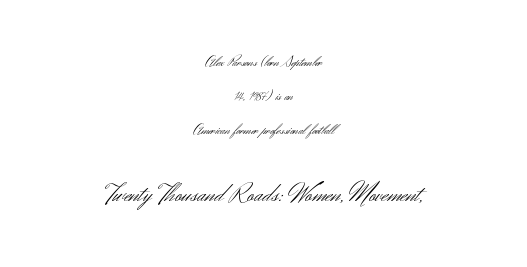
Q: Is the text bold? A: No.
Q: Is the text italic (slanted)? A: Yes.
Q: Is the text underlined? A: No.
Q: How is the paragraph aligned? A: Centered.
Q: Is the spacing between letters normal or unusually wide? A: Normal.
Q: Is the spacing between lines tight, normal or loose? A: Loose.
Q: Which block of text is set in a larger size, the first (top) or the second (bottom)? A: The second (bottom) one.
